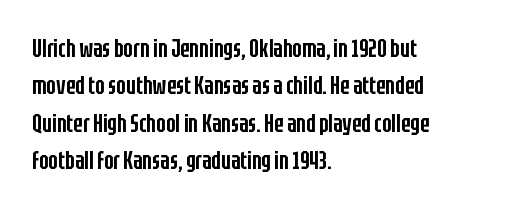
Q: Is the text bold? A: Semi-bold.
Q: Is the text italic (slanted)? A: No, it is upright.
Q: Is the text underlined? A: No.
Q: How is the paragraph aligned? A: Left-aligned.
Q: Is the spacing between letters normal or unusually wide? A: Normal.
Q: Is the spacing between lines tight, normal or loose? A: Normal.
